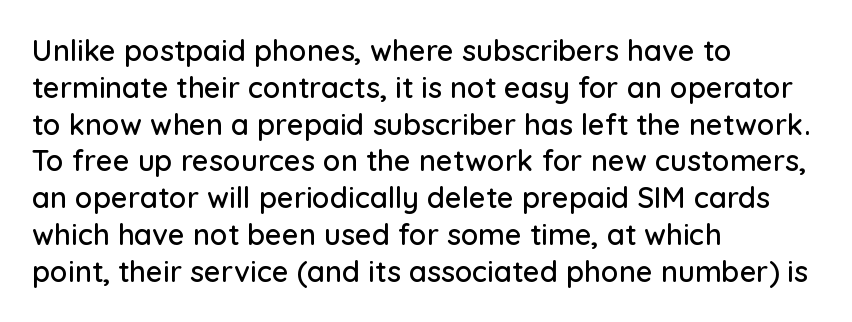
{"serif": "no", "italic": "no", "width": "normal", "stroke_contrast": "low", "x_height": "medium", "monospaced": "no", "underline": "no", "align": "left", "line_spacing": "normal", "line_spacing_ratio": 1.27, "letter_spacing": "normal", "letter_spacing_em": 0.0, "glyph_px": 29}
